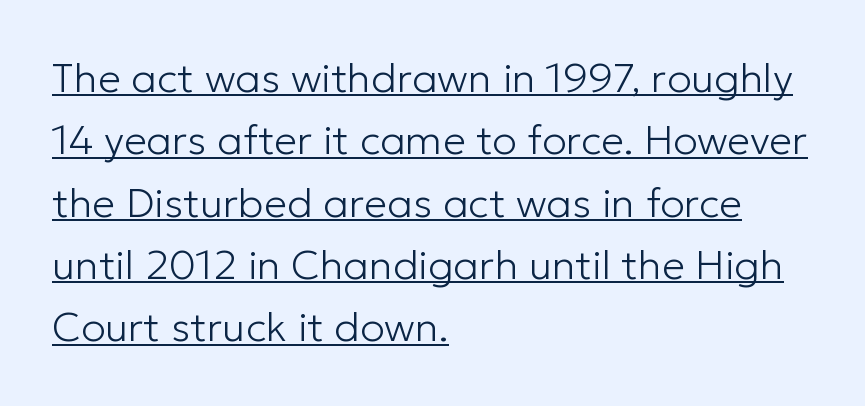
Horizontal alignment here is leftward, the default for most running prose. How are the letters spaced? Ordinarily, with no added tracking. The text was rendered using a sans face with plain stroke endings. Here the designer chose a conventional face with non-uniform glyph widths.
